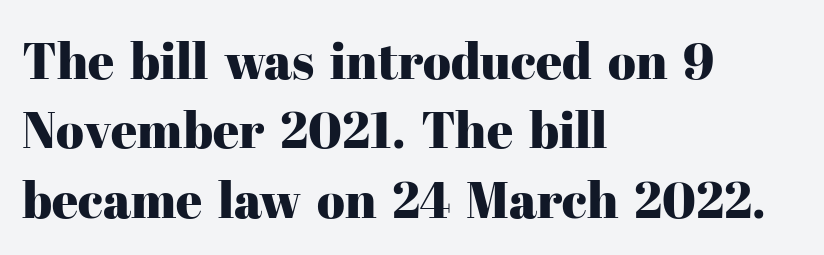
{"serif": "yes", "italic": "no", "width": "normal", "stroke_contrast": "high", "x_height": "medium", "monospaced": "no", "underline": "no", "align": "left", "line_spacing": "normal", "line_spacing_ratio": 1.36, "letter_spacing": "normal", "letter_spacing_em": 0.0, "glyph_px": 51}
